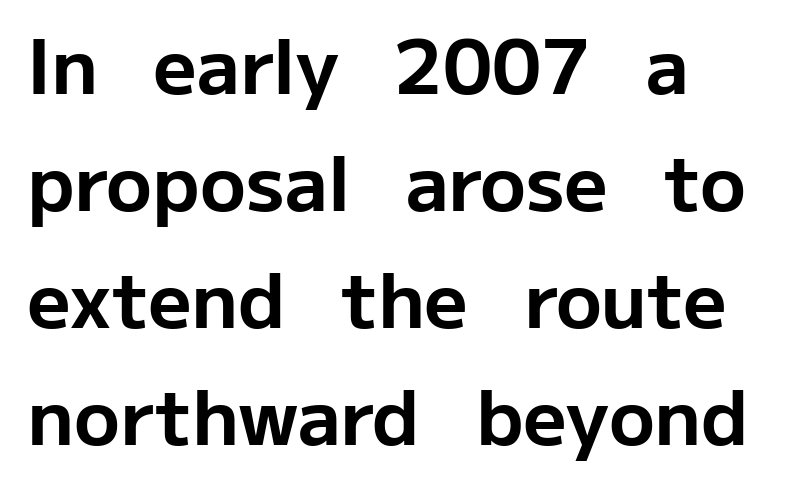
{"serif": "no", "italic": "no", "bold": "yes", "weight": "bold", "width": "normal", "stroke_contrast": "low", "x_height": "medium", "monospaced": "no", "underline": "no", "align": "left", "line_spacing": "normal", "line_spacing_ratio": 1.54, "letter_spacing": "normal", "letter_spacing_em": 0.0, "glyph_px": 76}
